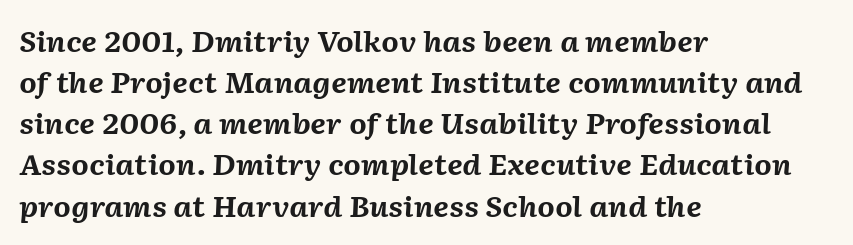
{"italic": "yes", "lean": "right", "slant_degrees": 2, "bold": "yes", "weight": "bold", "width": "normal", "stroke_contrast": "medium", "x_height": "medium", "monospaced": "no", "underline": "no", "align": "left", "line_spacing": "normal", "line_spacing_ratio": 1.47, "letter_spacing": "normal", "letter_spacing_em": 0.0, "glyph_px": 28}
